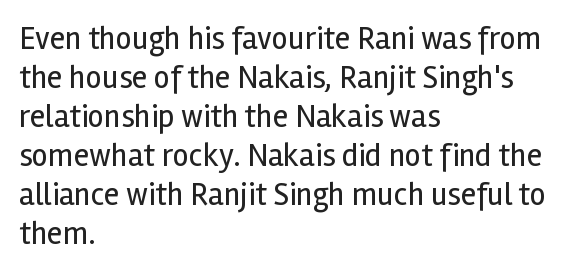
{"serif": "no", "italic": "no", "bold": "no", "weight": "regular", "width": "normal", "x_height": "medium", "monospaced": "no", "underline": "no", "align": "left", "line_spacing_ratio": 1.22, "letter_spacing": "normal", "letter_spacing_em": 0.0, "glyph_px": 32}
